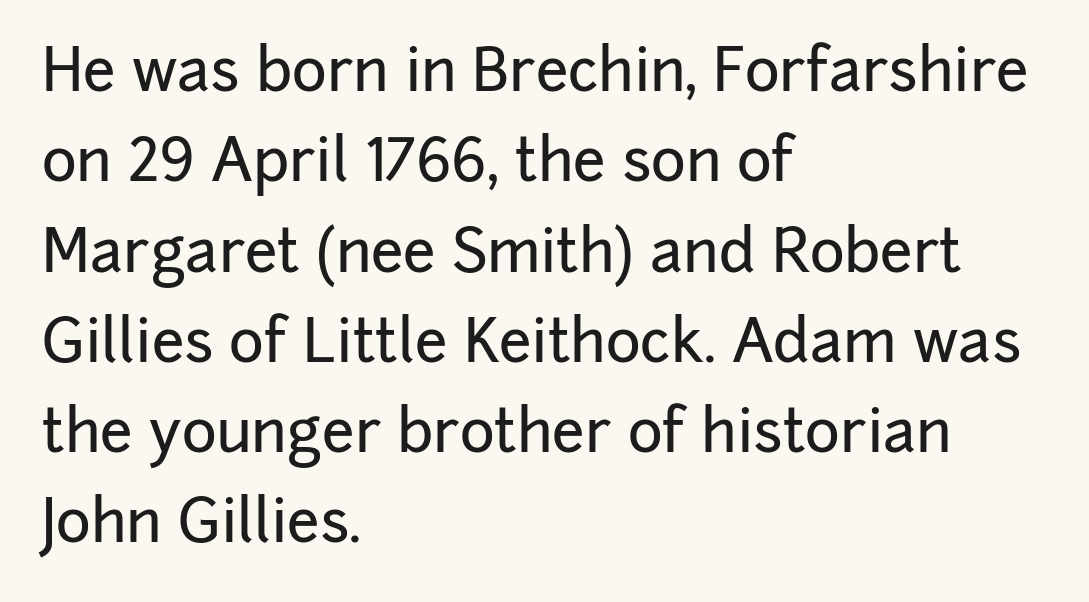
The image shows 59 px sans-serif type, upright; set left-aligned, normal line spacing (1.53x), normal letter spacing, not underlined; low stroke contrast and a medium x-height.
